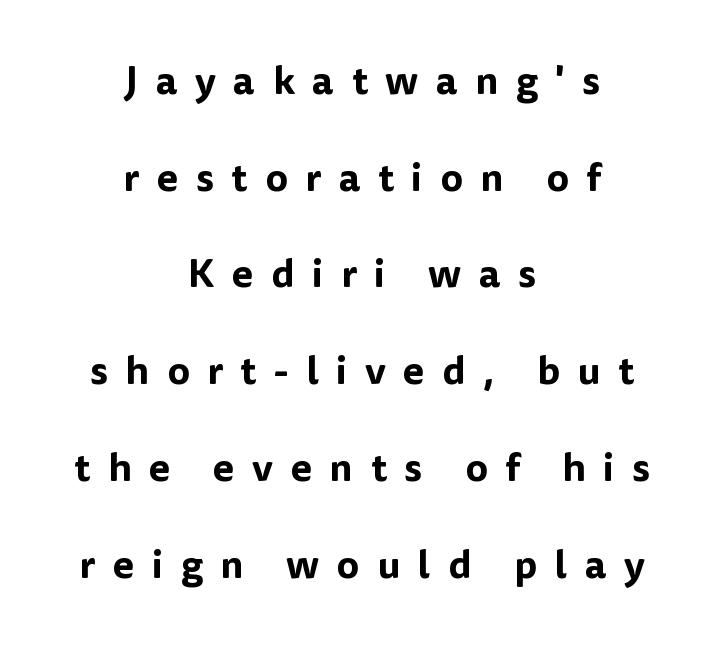
{"serif": "no", "italic": "no", "width": "normal", "stroke_contrast": "low", "x_height": "medium", "monospaced": "no", "underline": "no", "align": "center", "line_spacing": "loose", "line_spacing_ratio": 2.48, "letter_spacing": "wide", "letter_spacing_em": 0.45, "glyph_px": 39}
